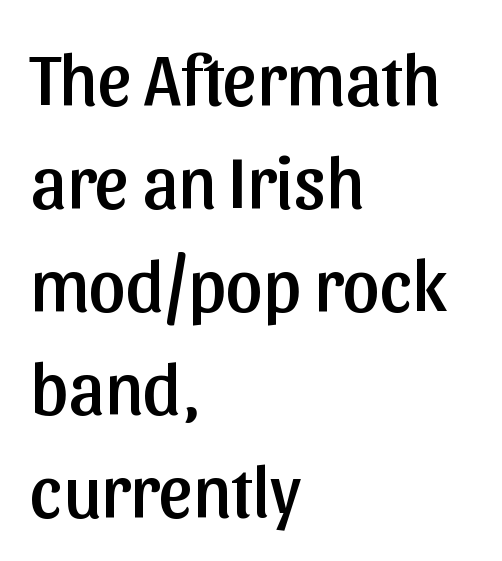
Q: Is the text italic (slanted)? A: No, it is upright.
Q: Is the typeface a serif or a sans-serif typeface? A: Sans-serif.
Q: Is the text underlined? A: No.
Q: How is the paragraph aligned? A: Left-aligned.
Q: Is the spacing between letters normal or unusually wide? A: Normal.
Q: Is the spacing between lines tight, normal or loose? A: Normal.
Q: Width (condensed, normal, or wide)? A: Normal.
Q: Stroke contrast? A: Low.
Q: x-height? A: Medium.
Q: Monospaced? A: No.
